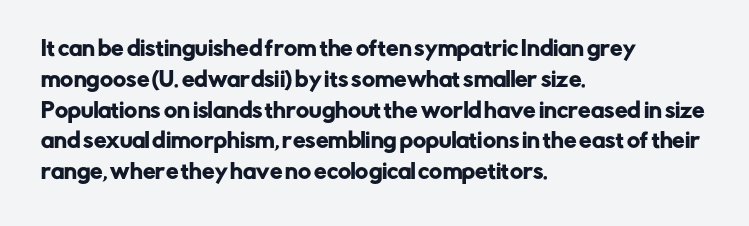
{"italic": "no", "underline": "no", "align": "left", "line_spacing": "normal", "line_spacing_ratio": 1.54, "letter_spacing": "normal", "letter_spacing_em": 0.0, "glyph_px": 20}
